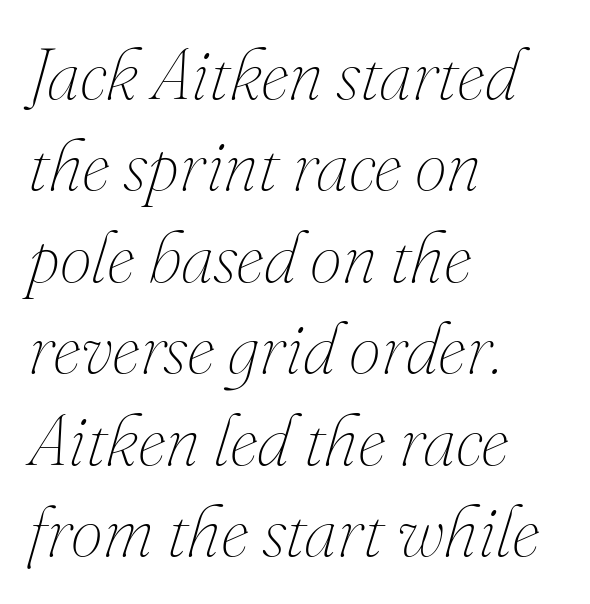
Q: Is the text bold? A: No.
Q: Is the text italic (slanted)? A: Yes, it leans right by about 16 degrees.
Q: Is the text underlined? A: No.
Q: How is the paragraph aligned? A: Left-aligned.
Q: Is the spacing between letters normal or unusually wide? A: Normal.
Q: Is the spacing between lines tight, normal or loose? A: Normal.
Q: Width (condensed, normal, or wide)? A: Normal.
Q: Stroke contrast? A: Medium.
Q: x-height? A: Small.
Q: Monospaced? A: No.
